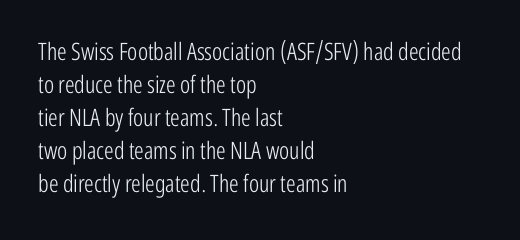
These lines stack with their left ends in a neat column. Letters rest on an invisible, unmarked baseline. The lines sit at an ordinary, default distance from one another. The type sits square on the baseline with zero lean. No letter is thick-stroked: the sample isn't bold. Default kerning and tracking; the words read as compact shapes.
